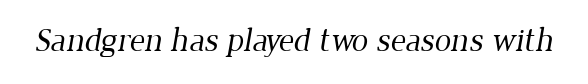
Is this a fixed-width face? No — the glyphs have proportional, varying widths. Summary of weight: not heavy and not bold. Classification — serif. Only glyphs here, with clear space below each row.
